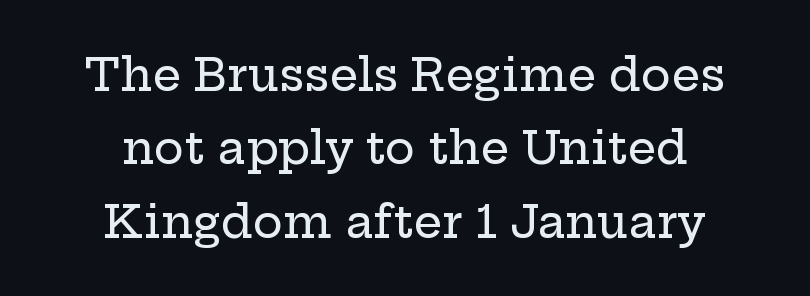
These lines are rendered in a variable-pitch font. Italic: no, the glyphs are upright roman. The font family rendered here belongs to the serif group. In terms of leading, this rendering sits right in the middle.
